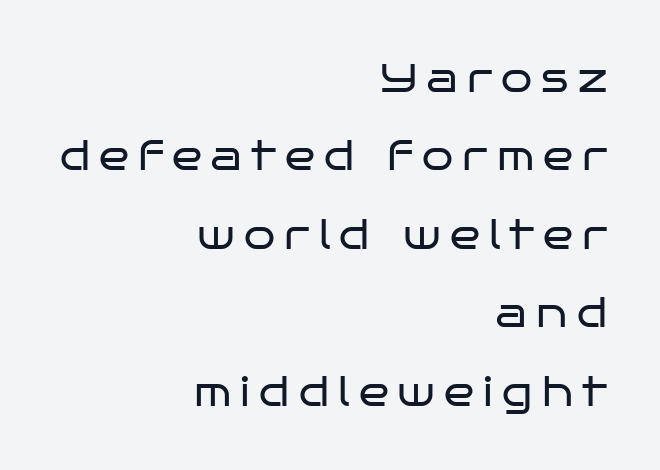
The image shows 40 px regular-weight, wide sans-serif type, upright; set right-aligned, loose line spacing (1.96x), unusually wide letter spacing (+0.23 em), not underlined; low stroke contrast and a large x-height.
